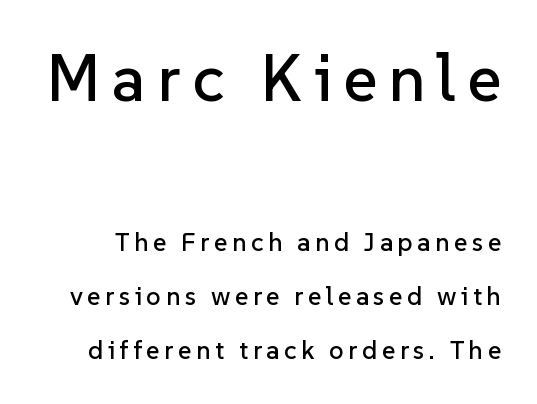
{"serif": "no", "italic": "no", "width": "normal", "stroke_contrast": "low", "x_height": "medium", "monospaced": "no", "underline": "no", "line_spacing": "loose", "line_spacing_ratio": 2.07, "larger_block": "first", "size_ratio": 2.54, "glyph_px": 66}
